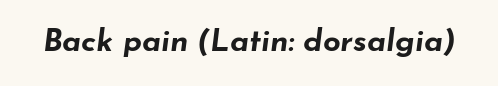
Q: Is the text bold? A: Yes.
Q: Is the text italic (slanted)? A: Yes, it leans right by about 7 degrees.
Q: Is the text underlined? A: No.
Q: Is the spacing between letters normal or unusually wide? A: Normal.
Q: Width (condensed, normal, or wide)? A: Wide.
Q: Stroke contrast? A: Low.
Q: x-height? A: Small.
Q: Monospaced? A: No.
